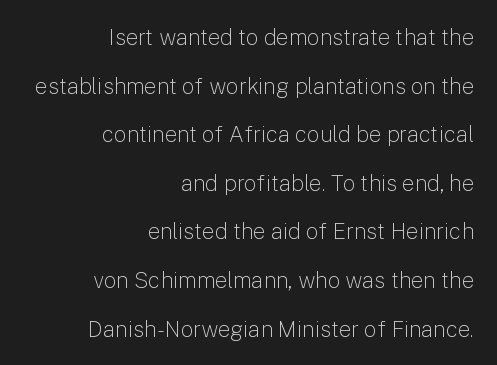
The image shows 22 px text type, upright; set right-aligned, loose line spacing (2.21x), normal letter spacing, not underlined.
